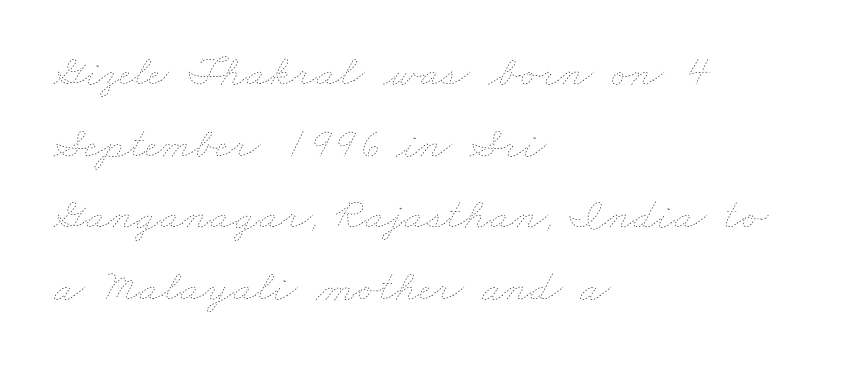
{"bold": "no", "weight": "thin", "width": "wide", "stroke_contrast": "low", "x_height": "small", "monospaced": "no", "underline": "no", "align": "left", "line_spacing": "normal", "line_spacing_ratio": 1.59, "letter_spacing": "normal", "letter_spacing_em": 0.0, "glyph_px": 45}
